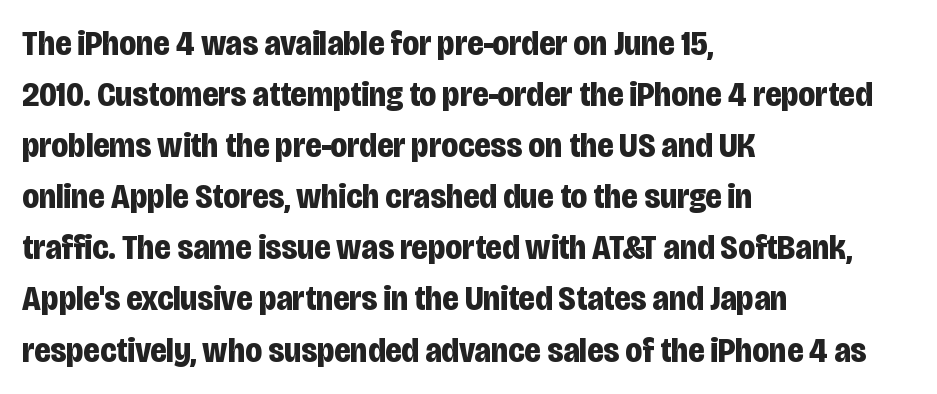
These lines are rendered in a variable-pitch font. Tall strokes in this sample are plumb rather than angled. Plain, unruled lines of type. Reading down the block, your eye returns to a fixed left position each line.
